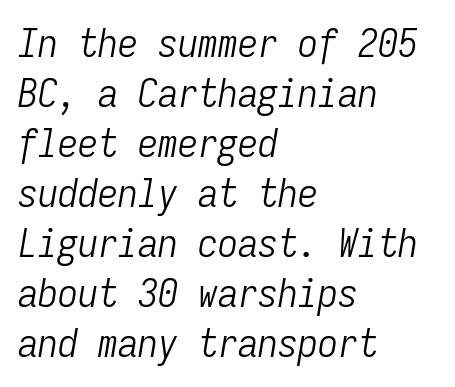
{"italic": "yes", "lean": "right", "slant_degrees": 9, "bold": "no", "weight": "light", "width": "condensed", "stroke_contrast": "low", "x_height": "medium", "monospaced": "yes", "underline": "no", "align": "left", "line_spacing": "normal", "line_spacing_ratio": 1.25, "letter_spacing": "normal", "letter_spacing_em": 0.0, "glyph_px": 40}
